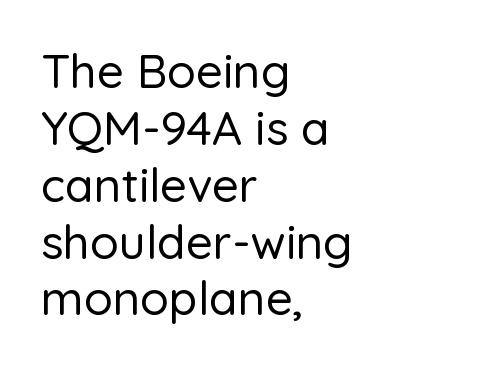
Type without underlining. Tracking value appears to be zero — textbook default spacing. The face used here is proportionally spaced, like ordinary book or web type. This sample uses an upright cut, with every glyph sitting square on the baseline.
